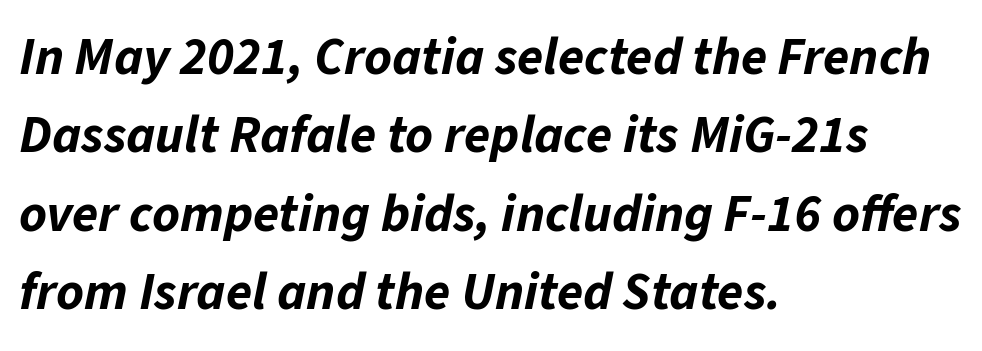
The image shows 53 px bold type, italic (leaning right); set left-aligned, normal line spacing (1.48x), normal letter spacing, not underlined; low stroke contrast and a medium x-height.
